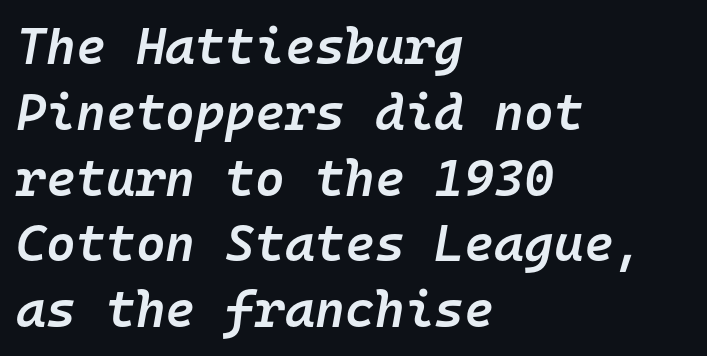
Q: Is the text bold? A: Semi-bold.
Q: Is the text italic (slanted)? A: Yes, it leans right by about 10 degrees.
Q: Is the text underlined? A: No.
Q: How is the paragraph aligned? A: Left-aligned.
Q: Is the spacing between letters normal or unusually wide? A: Normal.
Q: Is the spacing between lines tight, normal or loose? A: Normal.
Q: Width (condensed, normal, or wide)? A: Normal.
Q: Stroke contrast? A: Low.
Q: x-height? A: Medium.
Q: Monospaced? A: Yes.
